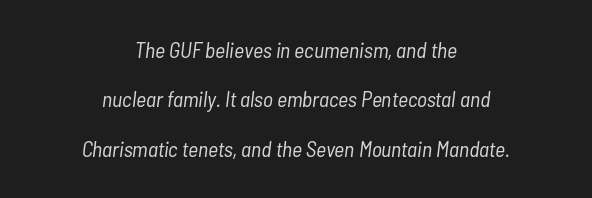
The image shows 22 px text type, italic (leaning right); set centered, loose line spacing (2.24x), normal letter spacing, not underlined.
